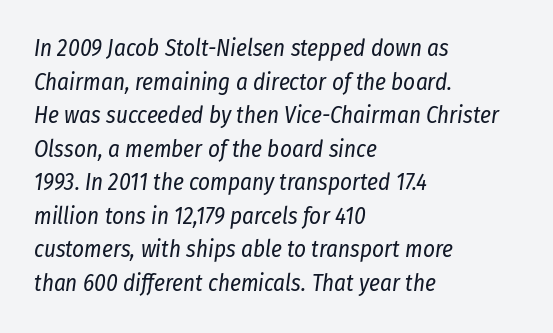
{"italic": "yes", "lean": "right", "slant_degrees": 8, "bold": "no", "underline": "no", "align": "left", "line_spacing": "normal", "line_spacing_ratio": 1.46, "letter_spacing": "normal", "letter_spacing_em": 0.0, "glyph_px": 23}
